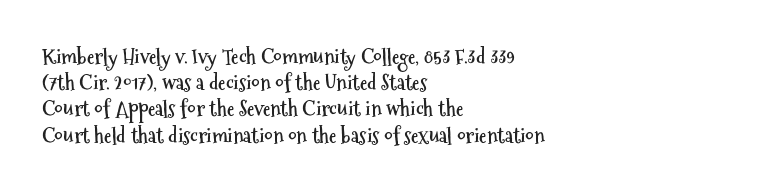
Q: Is the text bold? A: Yes.
Q: Is the text italic (slanted)? A: No, it is upright.
Q: Is the text underlined? A: No.
Q: How is the paragraph aligned? A: Left-aligned.
Q: Is the spacing between letters normal or unusually wide? A: Normal.
Q: Is the spacing between lines tight, normal or loose? A: Normal.
